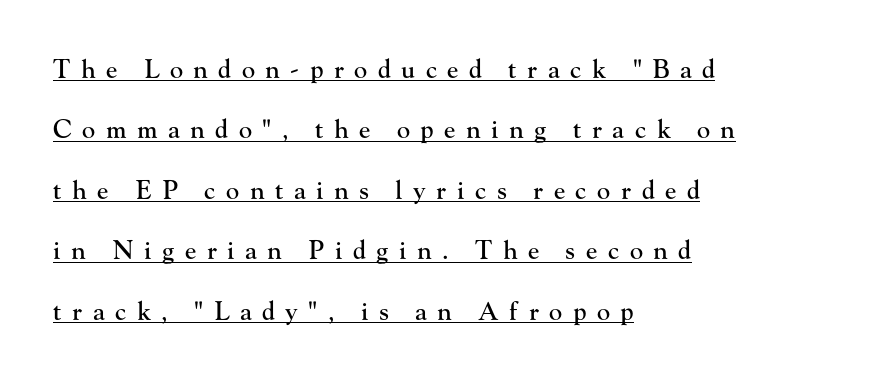
The rendering anchors every line to the left-hand side. Characters follow at a spacing far wider than the type designer built in. The space between consecutive lines is lavish. Looks like someone drew a line under every word here. This is roman type, the default non-slanted kind.
